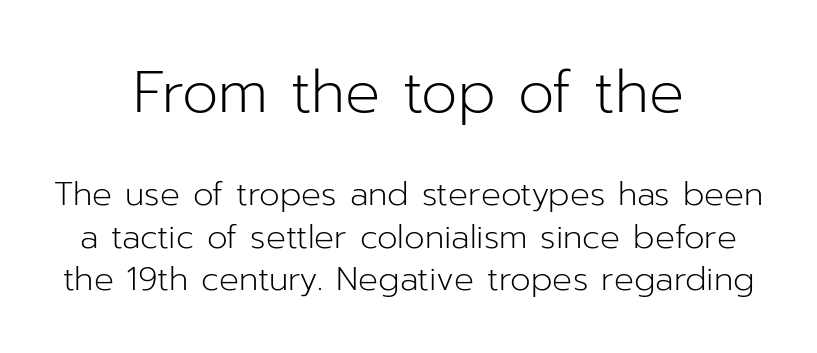
{"serif": "no", "italic": "no", "bold": "no", "weight": "light", "width": "normal", "stroke_contrast": "low", "x_height": "medium", "monospaced": "no", "underline": "no", "align": "center", "line_spacing": "normal", "line_spacing_ratio": 1.29, "letter_spacing": "normal", "letter_spacing_em": 0.0, "larger_block": "first", "size_ratio": 1.76, "glyph_px": 58}
